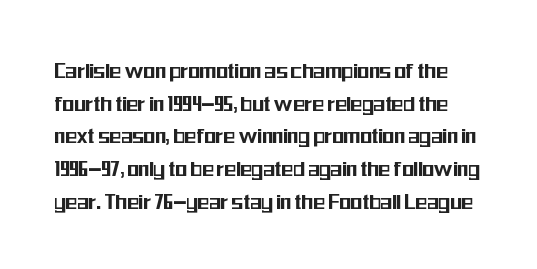
The image shows 24 px text type, upright; set normal line spacing (1.36x), normal letter spacing, not underlined.
